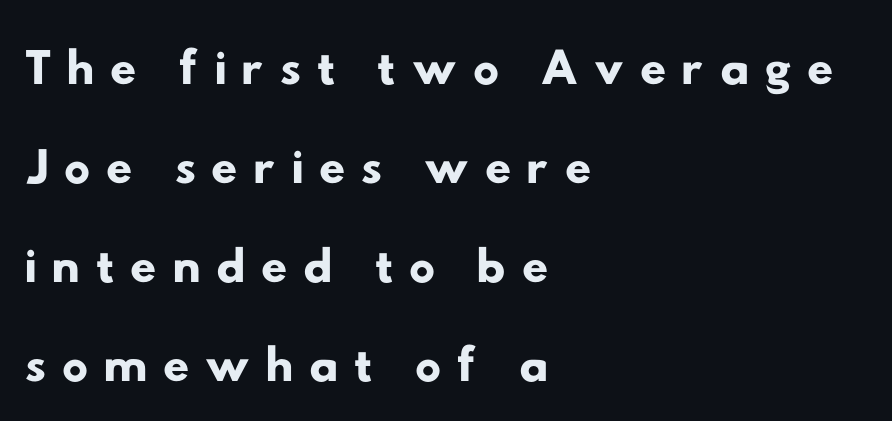
The image shows 74 px wide sans-serif type; set left-aligned, normal line spacing (1.34x), not underlined; low stroke contrast and a small x-height.
